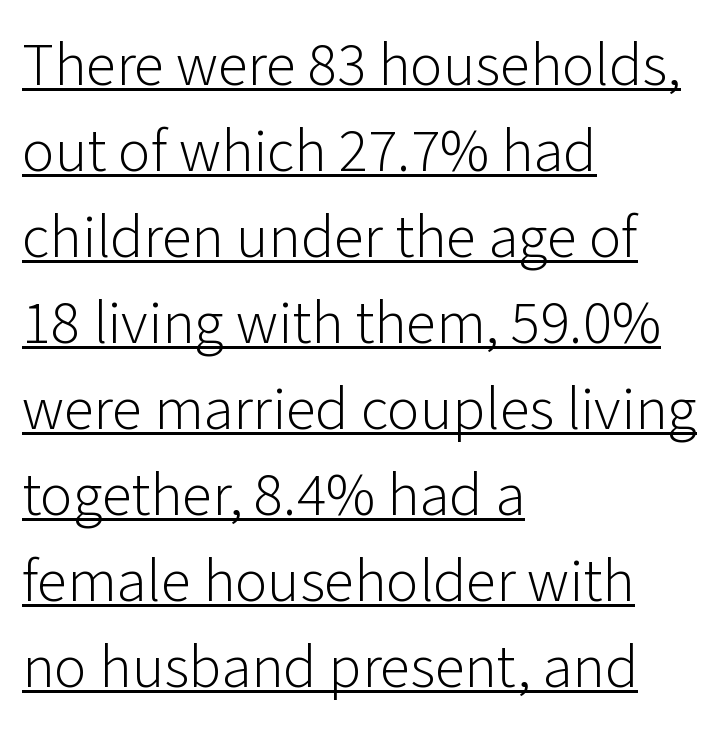
{"serif": "no", "italic": "no", "bold": "no", "weight": "light", "width": "normal", "stroke_contrast": "low", "x_height": "medium", "monospaced": "no", "underline": "yes", "align": "left", "line_spacing": "normal", "line_spacing_ratio": 1.41, "letter_spacing": "normal", "letter_spacing_em": 0.0, "glyph_px": 61}
